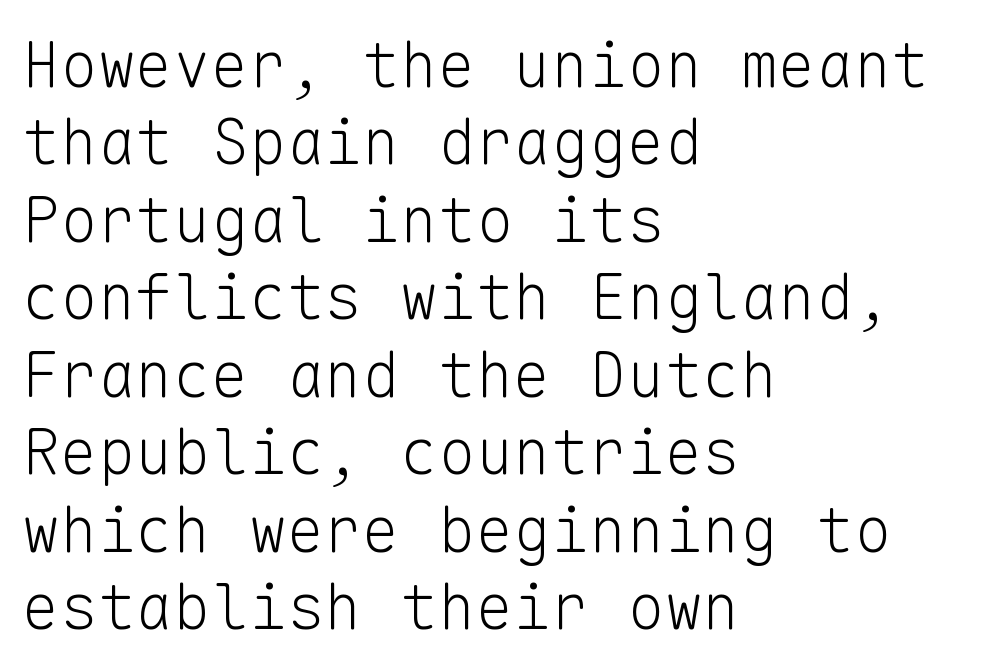
Q: Is the text bold? A: No.
Q: Is the text italic (slanted)? A: No, it is upright.
Q: Is the typeface a serif or a sans-serif typeface? A: Sans-serif.
Q: Is the text underlined? A: No.
Q: How is the paragraph aligned? A: Left-aligned.
Q: Is the spacing between letters normal or unusually wide? A: Normal.
Q: Width (condensed, normal, or wide)? A: Normal.
Q: Stroke contrast? A: Low.
Q: x-height? A: Medium.
Q: Monospaced? A: Yes.
